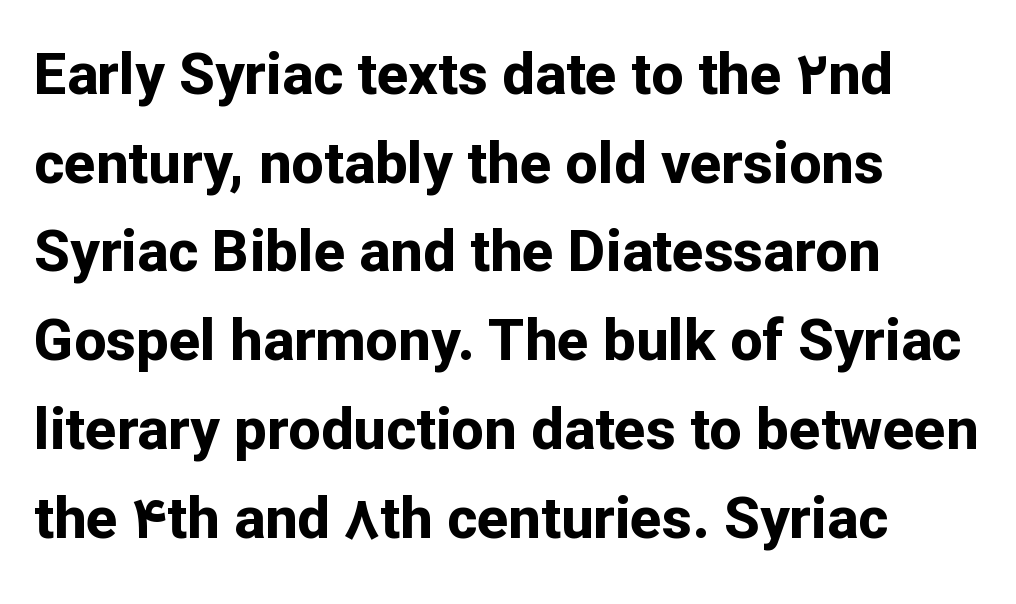
Q: Is the text bold? A: Yes.
Q: Is the text italic (slanted)? A: No, it is upright.
Q: Is the typeface a serif or a sans-serif typeface? A: Sans-serif.
Q: Is the text underlined? A: No.
Q: How is the paragraph aligned? A: Left-aligned.
Q: Is the spacing between letters normal or unusually wide? A: Normal.
Q: Is the spacing between lines tight, normal or loose? A: Normal.
Q: Width (condensed, normal, or wide)? A: Normal.
Q: Stroke contrast? A: Low.
Q: x-height? A: Medium.
Q: Monospaced? A: No.
